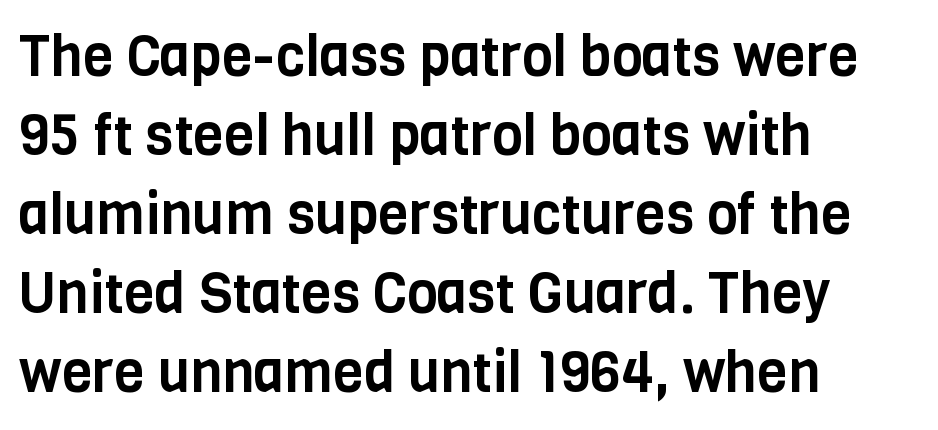
Q: Is the text italic (slanted)? A: No, it is upright.
Q: Is the typeface a serif or a sans-serif typeface? A: Sans-serif.
Q: Is the text underlined? A: No.
Q: How is the paragraph aligned? A: Left-aligned.
Q: Is the spacing between letters normal or unusually wide? A: Normal.
Q: Is the spacing between lines tight, normal or loose? A: Normal.
Q: Width (condensed, normal, or wide)? A: Condensed.
Q: Stroke contrast? A: Low.
Q: x-height? A: Large.
Q: Monospaced? A: No.
